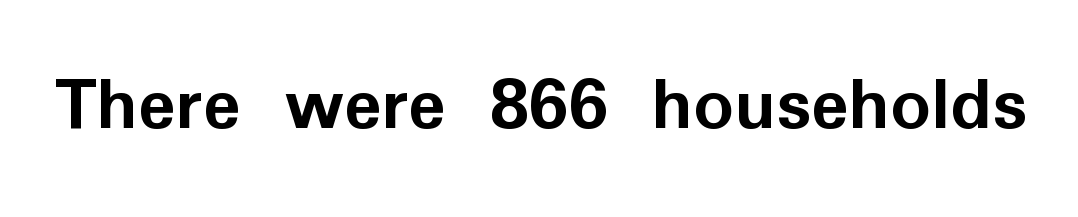
The image shows 79 px semibold sans-serif type, upright; set normal letter spacing, not underlined; low stroke contrast and a medium x-height.
